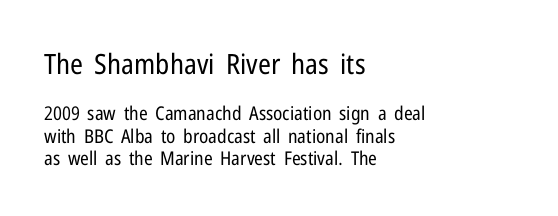
Size hierarchy here favors the leading block over the trailing one. Which margin do the lines hug? The left one — the right edge is uneven. Italic: no, the glyphs are upright roman. This sample has the flowing, uneven cadence of proportional lettering. A typesetter would label this face a sans.
